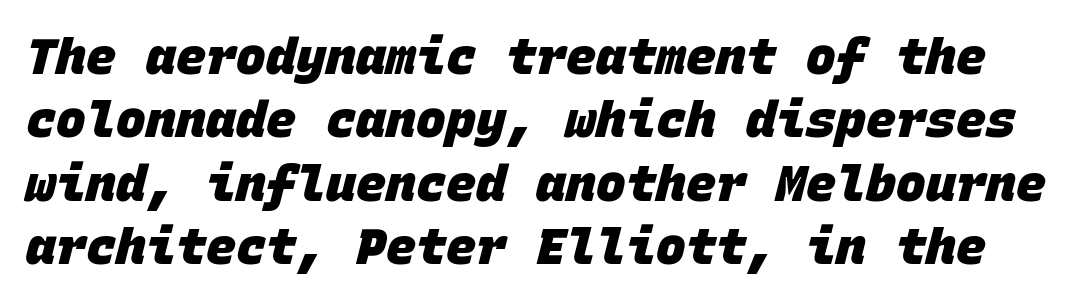
Q: Is the text bold? A: Yes.
Q: Is the typeface a serif or a sans-serif typeface? A: Sans-serif.
Q: Is the text underlined? A: No.
Q: Is the spacing between letters normal or unusually wide? A: Normal.
Q: Is the spacing between lines tight, normal or loose? A: Normal.
Q: Width (condensed, normal, or wide)? A: Normal.
Q: Stroke contrast? A: Low.
Q: x-height? A: Large.
Q: Monospaced? A: Yes.
